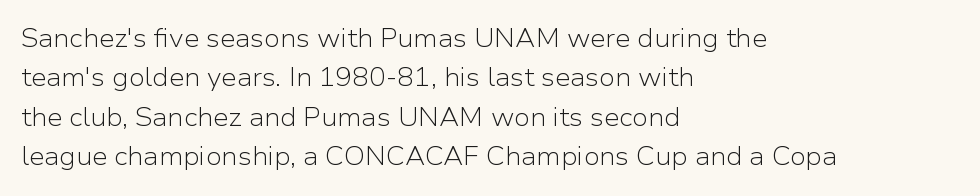
This block has exactly the height ordinary leading produces. Heft: none added — not bold. The face used here is rendered with its standard letterfit. Horizontally, the lines are justified to the leading edge only.
